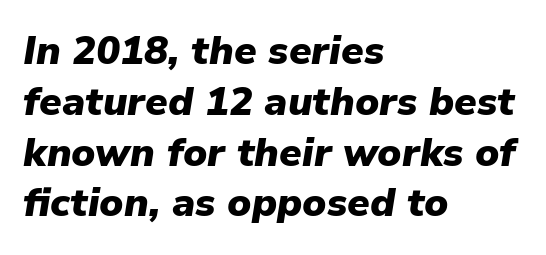
Q: Is the text bold? A: Yes.
Q: Is the text italic (slanted)? A: Yes, it leans right by about 9 degrees.
Q: Is the text underlined? A: No.
Q: How is the paragraph aligned? A: Left-aligned.
Q: Is the spacing between letters normal or unusually wide? A: Normal.
Q: Is the spacing between lines tight, normal or loose? A: Normal.
Q: Width (condensed, normal, or wide)? A: Normal.
Q: Stroke contrast? A: Low.
Q: x-height? A: Medium.
Q: Monospaced? A: No.
